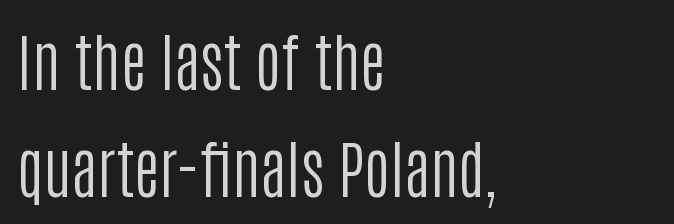
Line starts are locked; line ends wander. On a weight scale, this lands at 450 or below. This sample keeps an unexceptional amount of space between lines. The rendering uses natural spacing where letterforms have individual widths. This sample uses plain, unmodified letter spacing. Every stem runs plumb, perpendicular to the baseline.
